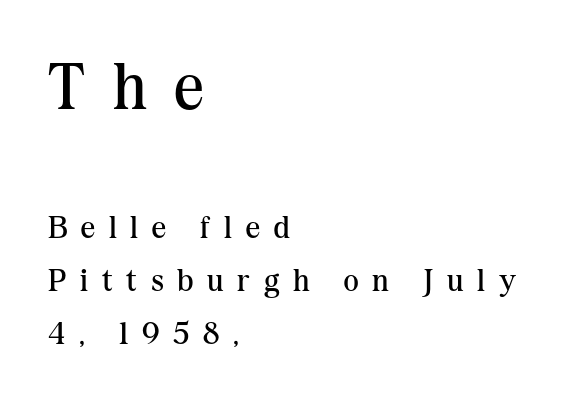
Q: Is the text bold? A: No.
Q: Is the text italic (slanted)? A: No, it is upright.
Q: Is the typeface a serif or a sans-serif typeface? A: Serif.
Q: Is the text underlined? A: No.
Q: How is the paragraph aligned? A: Left-aligned.
Q: Is the spacing between letters normal or unusually wide? A: Unusually wide.
Q: Is the spacing between lines tight, normal or loose? A: Normal.
Q: Which block of text is set in a larger size, the first (top) or the second (bottom)? A: The first (top) one.
Q: Width (condensed, normal, or wide)? A: Normal.
Q: Stroke contrast? A: Medium.
Q: x-height? A: Medium.
Q: Monospaced? A: No.
